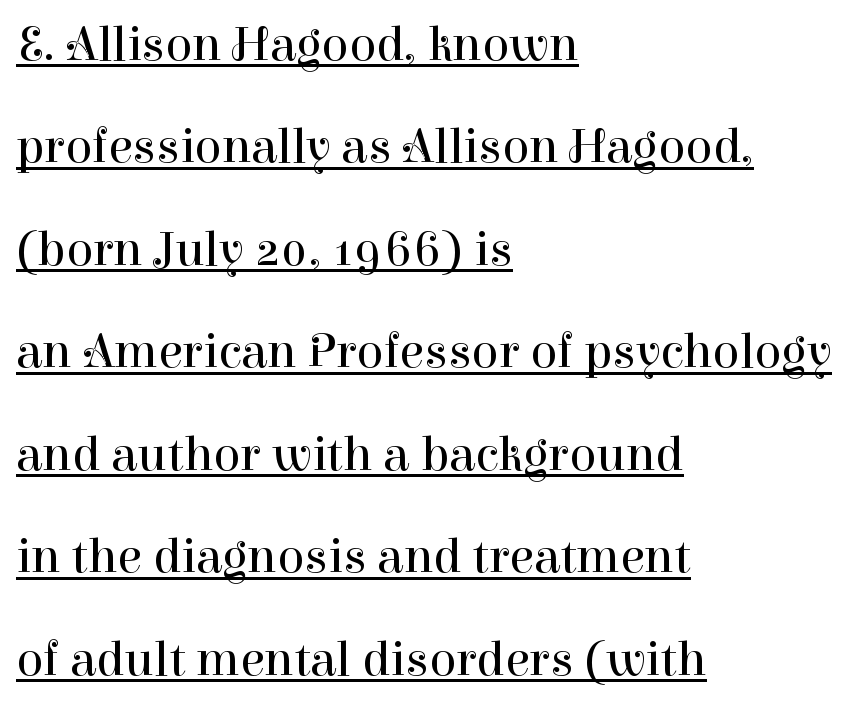
Q: Is the text bold? A: No.
Q: Is the text italic (slanted)? A: No, it is upright.
Q: Is the typeface a serif or a sans-serif typeface? A: Serif.
Q: Is the text underlined? A: Yes.
Q: How is the paragraph aligned? A: Left-aligned.
Q: Is the spacing between letters normal or unusually wide? A: Normal.
Q: Is the spacing between lines tight, normal or loose? A: Loose.
Q: Width (condensed, normal, or wide)? A: Normal.
Q: Stroke contrast? A: High.
Q: x-height? A: Medium.
Q: Monospaced? A: No.
